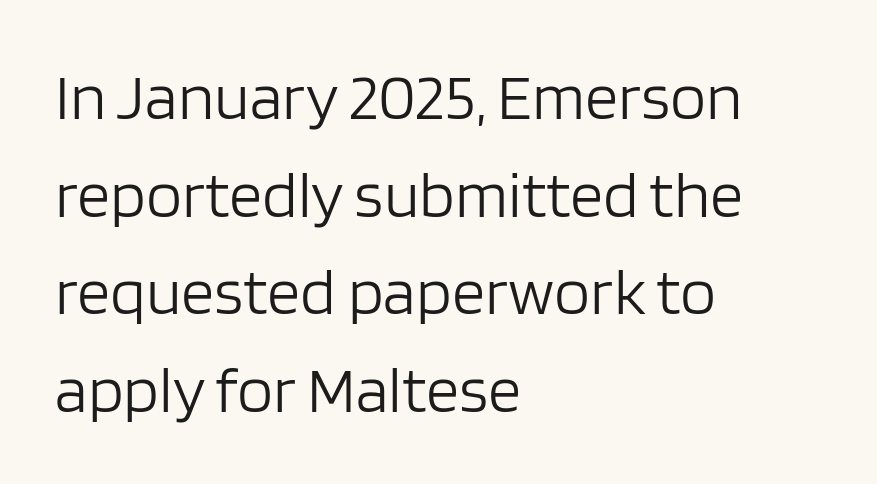
{"serif": "no", "italic": "no", "bold": "no", "weight": "light", "width": "normal", "stroke_contrast": "low", "x_height": "large", "monospaced": "no", "underline": "no", "align": "left", "line_spacing": "normal", "line_spacing_ratio": 1.48, "letter_spacing": "normal", "letter_spacing_em": 0.0, "glyph_px": 66}
